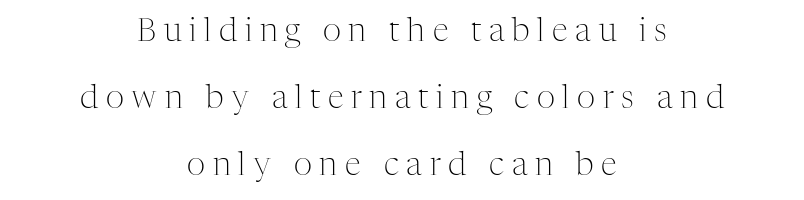
{"serif": "yes", "italic": "no", "bold": "no", "weight": "light", "width": "normal", "stroke_contrast": "medium", "x_height": "medium", "monospaced": "no", "underline": "no", "align": "center", "line_spacing": "loose", "line_spacing_ratio": 2.1, "letter_spacing": "wide", "letter_spacing_em": 0.24, "glyph_px": 32}
